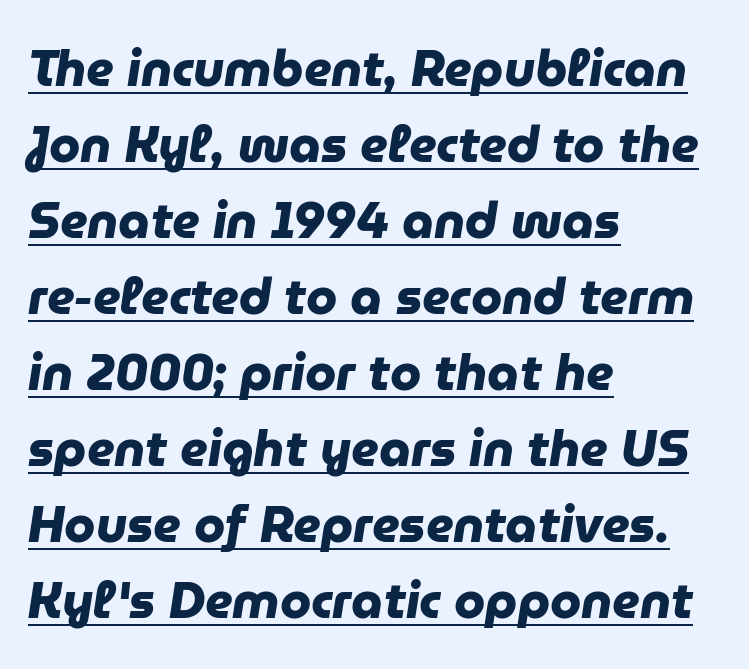
The image shows 50 px heavy sans-serif type; set left-aligned, normal line spacing (1.52x), normal letter spacing, underlined; low stroke contrast and a medium x-height.
